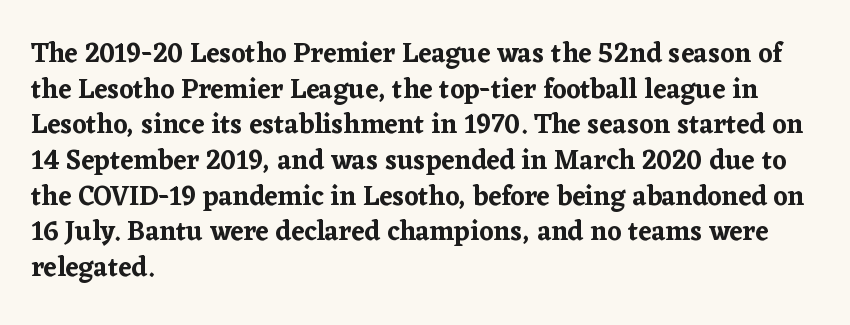
{"italic": "no", "underline": "no", "align": "left", "line_spacing": "normal", "line_spacing_ratio": 1.32, "letter_spacing": "normal", "letter_spacing_em": 0.0, "glyph_px": 27}
